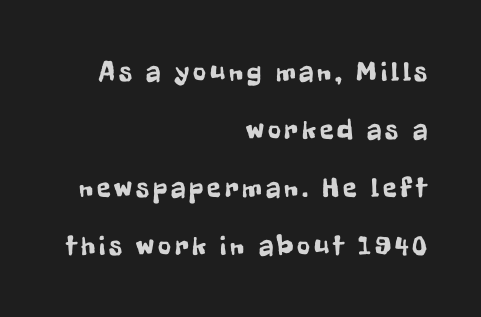
Line endings align vertically; line beginnings do not. Nope, not italic — everything's standing straight. Lines of text with bare space underneath. The text was rendered using a sans face with plain stroke endings.
